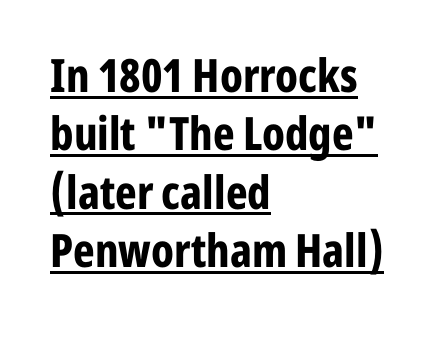
The letters advance in unequal steps, a hallmark of proportional type. Typographic density is high because the face is bold. Line beginnings align vertically; line endings do not. Ascenders rise straight up at ninety degrees. Nothing sits at the stroke ends, so this counts as sans-serif.
